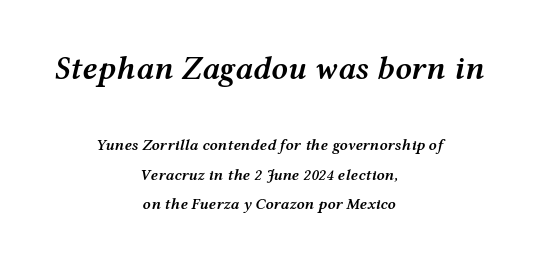
This layout puts the oversized block above and the modest block below. Observe the lean: these are italic letterforms. Proportional: the letters do not fall into vertical columns. Plain, unruled lines of type. Horizontal alignment here is central, giving a formal, balanced look. In terms of weight, the rendering is demibold, just under bold.
